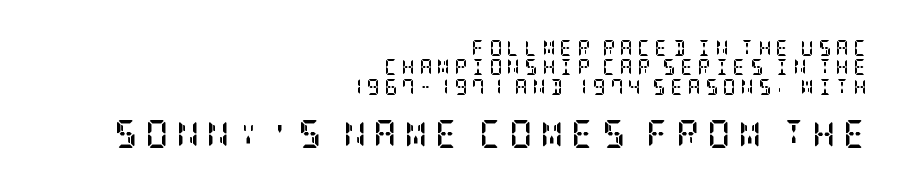
Q: Is the text bold? A: Yes.
Q: Is the text italic (slanted)? A: No, it is upright.
Q: Is the typeface a serif or a sans-serif typeface? A: Serif.
Q: Is the text underlined? A: No.
Q: How is the paragraph aligned? A: Right-aligned.
Q: Is the spacing between letters normal or unusually wide? A: Unusually wide.
Q: Which block of text is set in a larger size, the first (top) or the second (bottom)? A: The second (bottom) one.
Q: Width (condensed, normal, or wide)? A: Condensed.
Q: Stroke contrast? A: Low.
Q: x-height? A: Large.
